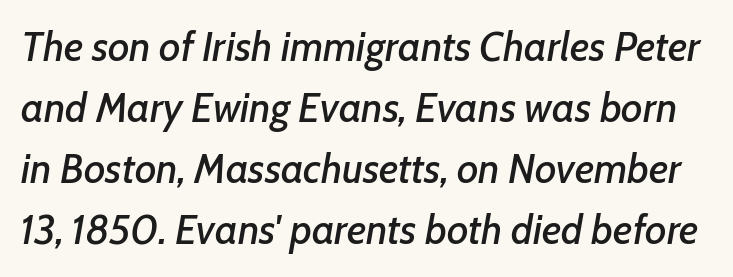
The lines sit at an ordinary, default distance from one another. Posture: slanted. Does extra space separate the letters? No, they use regular spacing. The words here are not underlined. Here the designer chose a conventional face with non-uniform glyph widths.
